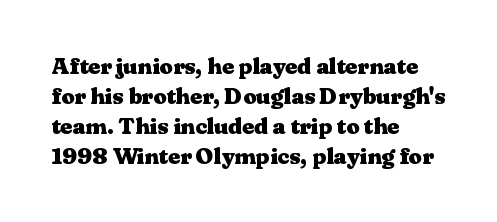
Does extra space separate the letters? No, they use regular spacing. The passage is arranged the way most books set body copy — flush left. Successive baselines arrive at the customary interval. Posture: upright roman. Is the type bold? Yes — the strokes are clearly thick and heavy.
